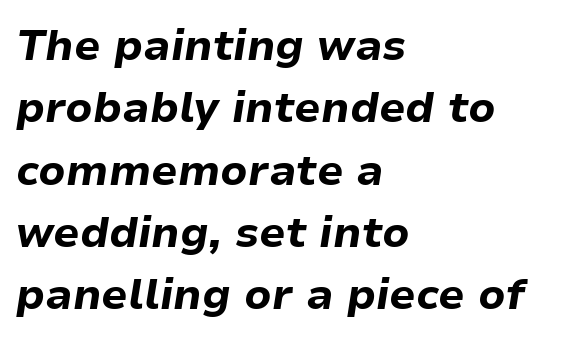
Spacing verdict: proportional, widths tailored to each character. Left-aligned paragraph, ragged on the right. Default kerning and tracking; the words read as compact shapes. A clean baseline with only descenders dipping below it.
